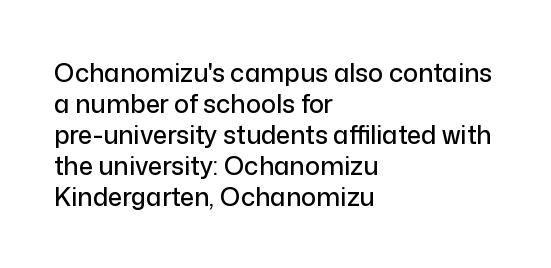
{"italic": "no", "underline": "no", "align": "left", "line_spacing_ratio": 1.24, "letter_spacing": "normal", "letter_spacing_em": 0.0, "glyph_px": 25}
